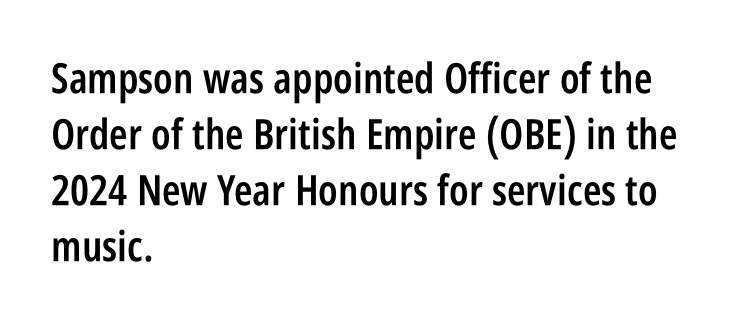
Does the weight exceed regular? Yes, but only to semibold. Each new line begins a customary step beneath the previous one. Characters remain perfectly vertical along every line. No extra tracking has been applied to these lines. The zone under the glyphs is completely vacant.
